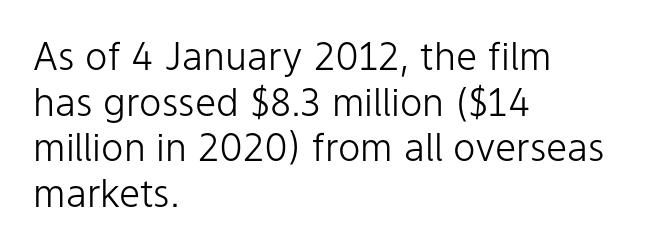
{"serif": "no", "italic": "no", "bold": "no", "weight": "light", "width": "normal", "stroke_contrast": "low", "x_height": "medium", "monospaced": "no", "underline": "no", "align": "left", "line_spacing_ratio": 1.2, "letter_spacing": "normal", "letter_spacing_em": 0.0, "glyph_px": 38}
